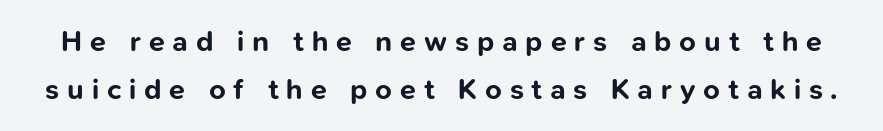
The image shows 29 px bold sans-serif type, upright; set normal line spacing (1.64x), unusually wide letter spacing (+0.27 em), not underlined; low stroke contrast and a medium x-height.
